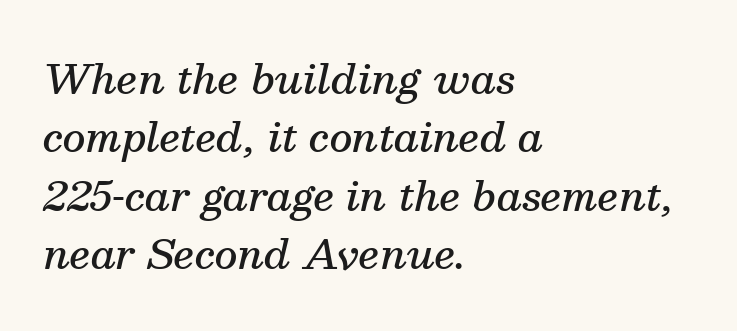
A bare baseline throughout the passage. You could call the tracking neutral — neither tight nor loose. The characters look somewhat weighty, a semibold short of true bold. Alignment: flush left. Slanted lettering throughout.
